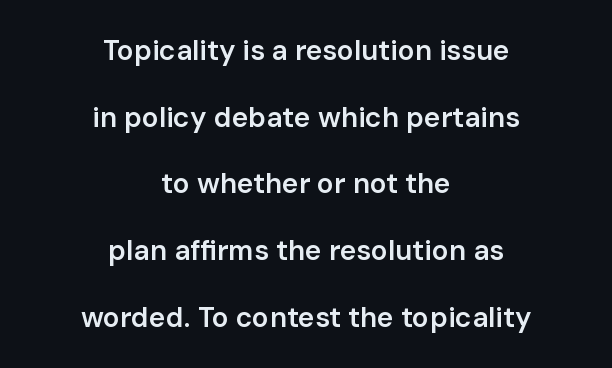
Q: Is the text bold? A: Semi-bold.
Q: Is the text italic (slanted)? A: No, it is upright.
Q: Is the typeface a serif or a sans-serif typeface? A: Sans-serif.
Q: Is the text underlined? A: No.
Q: How is the paragraph aligned? A: Centered.
Q: Is the spacing between letters normal or unusually wide? A: Normal.
Q: Is the spacing between lines tight, normal or loose? A: Loose.
Q: Width (condensed, normal, or wide)? A: Normal.
Q: Stroke contrast? A: Low.
Q: x-height? A: Medium.
Q: Monospaced? A: No.
